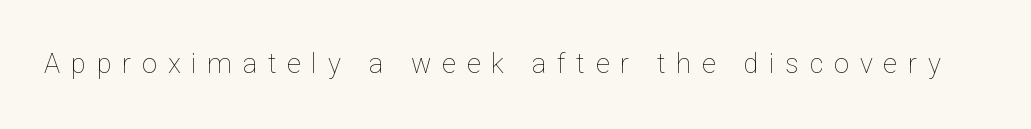
Q: Is the text bold? A: No.
Q: Is the text italic (slanted)? A: No, it is upright.
Q: Is the text underlined? A: No.
Q: Is the spacing between letters normal or unusually wide? A: Unusually wide.
